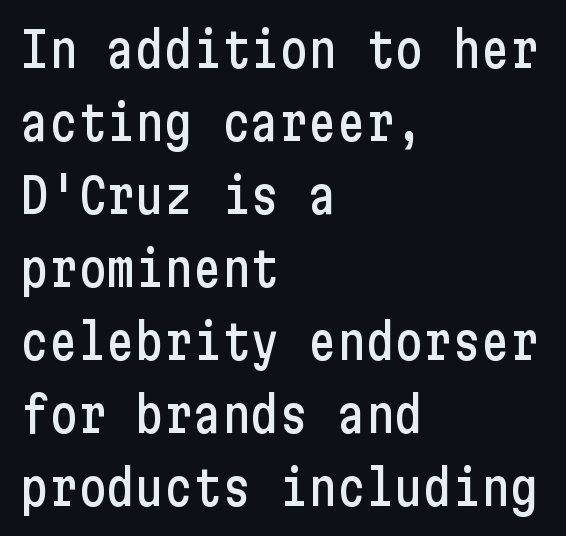
The image shows 48 px condensed sans-serif type, upright; set left-aligned, normal line spacing (1.52x), normal letter spacing, not underlined; low stroke contrast and a medium x-height.
